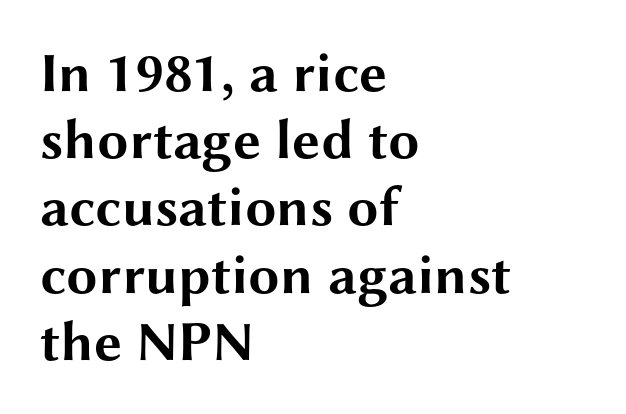
Strong, thick strokes mark this as bold type. Is this a sans? Yes — the strokes have no serifs. Has an underline been added? It has not. Character widths vary here, with narrow letters taking less room than wide ones. The specimen reads as upright at a glance.
